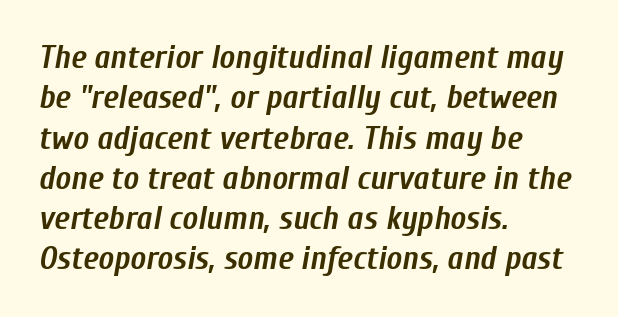
The image shows 33 px semibold, condensed type, italic (leaning right); set left-aligned, line spacing 1.22x, normal letter spacing, not underlined; low stroke contrast and a medium x-height.
